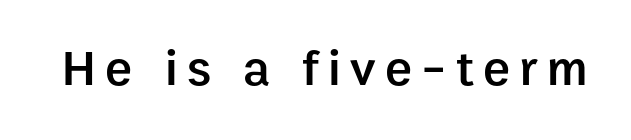
Q: Is the text bold? A: Semi-bold.
Q: Is the text italic (slanted)? A: No, it is upright.
Q: Is the typeface a serif or a sans-serif typeface? A: Sans-serif.
Q: Is the text underlined? A: No.
Q: Width (condensed, normal, or wide)? A: Normal.
Q: Stroke contrast? A: Low.
Q: x-height? A: Medium.
Q: Monospaced? A: No.
